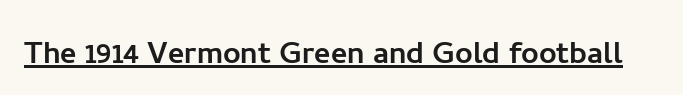
{"serif": "no", "italic": "no", "width": "normal", "stroke_contrast": "low", "x_height": "medium", "monospaced": "no", "underline": "yes", "letter_spacing": "normal", "letter_spacing_em": 0.0, "glyph_px": 39}
